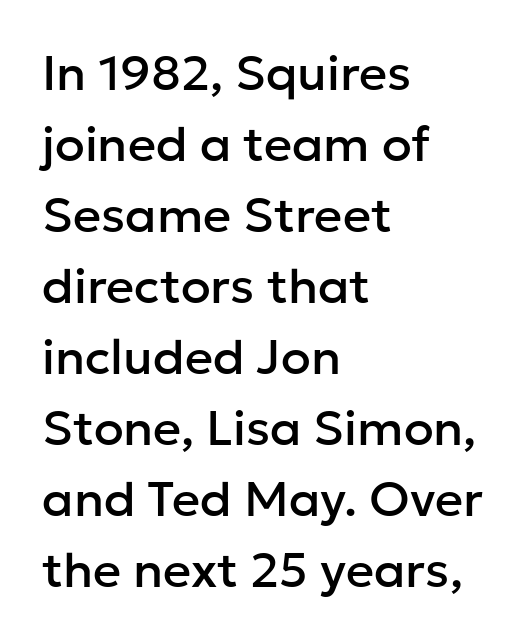
{"serif": "no", "italic": "no", "width": "normal", "stroke_contrast": "low", "x_height": "medium", "monospaced": "no", "underline": "no", "align": "left", "line_spacing": "normal", "line_spacing_ratio": 1.45, "letter_spacing": "normal", "letter_spacing_em": 0.0, "glyph_px": 49}
